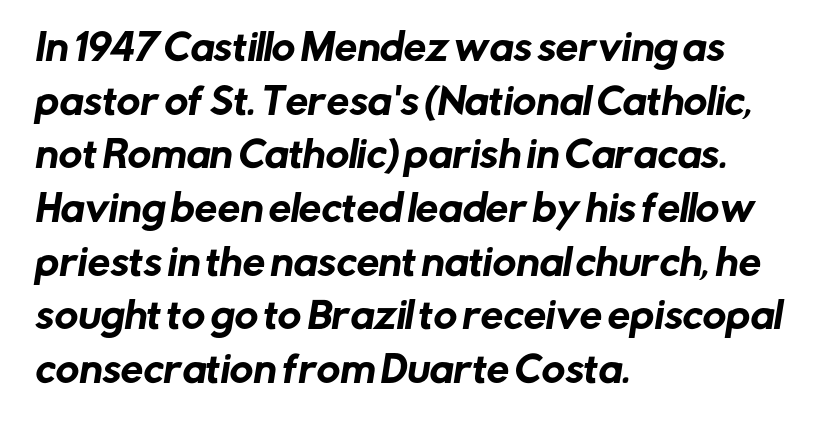
Q: Is the typeface a serif or a sans-serif typeface? A: Sans-serif.
Q: Is the text underlined? A: No.
Q: How is the paragraph aligned? A: Left-aligned.
Q: Is the spacing between letters normal or unusually wide? A: Normal.
Q: Is the spacing between lines tight, normal or loose? A: Normal.
Q: Width (condensed, normal, or wide)? A: Normal.
Q: Stroke contrast? A: Low.
Q: x-height? A: Medium.
Q: Monospaced? A: No.
